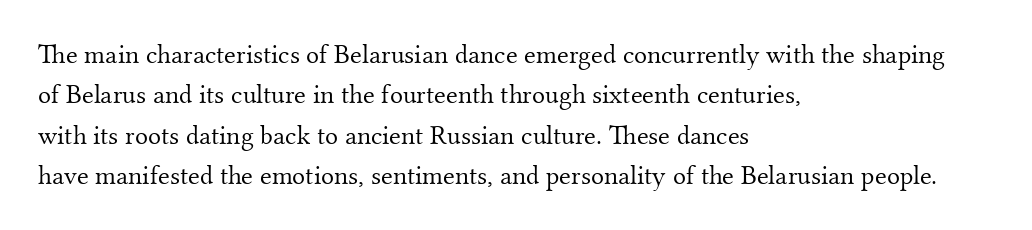
{"italic": "no", "bold": "no", "underline": "no", "align": "left", "line_spacing": "normal", "line_spacing_ratio": 1.5, "letter_spacing": "normal", "letter_spacing_em": 0.0, "glyph_px": 27}
